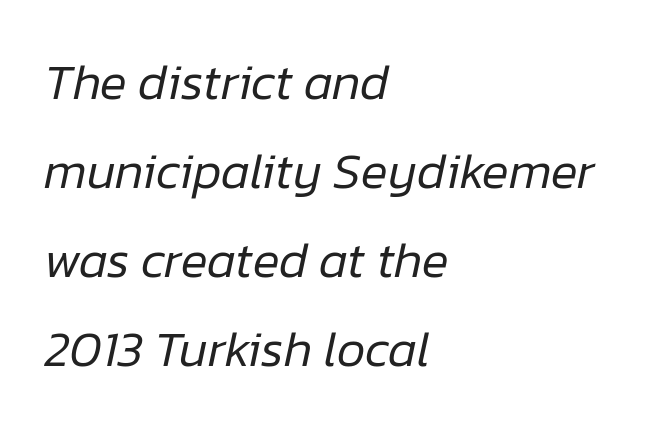
{"italic": "yes", "lean": "right", "slant_degrees": 12, "bold": "no", "weight": "regular", "width": "normal", "stroke_contrast": "low", "x_height": "medium", "monospaced": "no", "underline": "no", "align": "left", "line_spacing_ratio": 1.78, "letter_spacing": "normal", "letter_spacing_em": 0.0, "glyph_px": 50}
